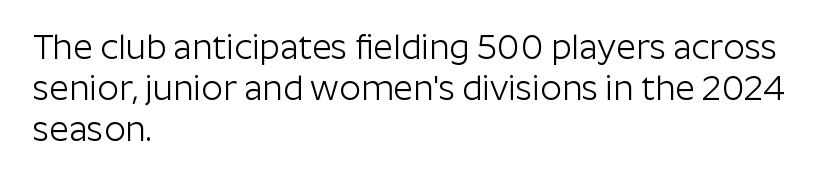
Serifs: no, the terminals of the letterforms are clean. The glyphs are unaccompanied by any horizontal stroke below them. The paragraph has a hard left edge and a soft right edge. Upright lettering throughout. These glyphs show unthickened strokes, regular width or finer.
